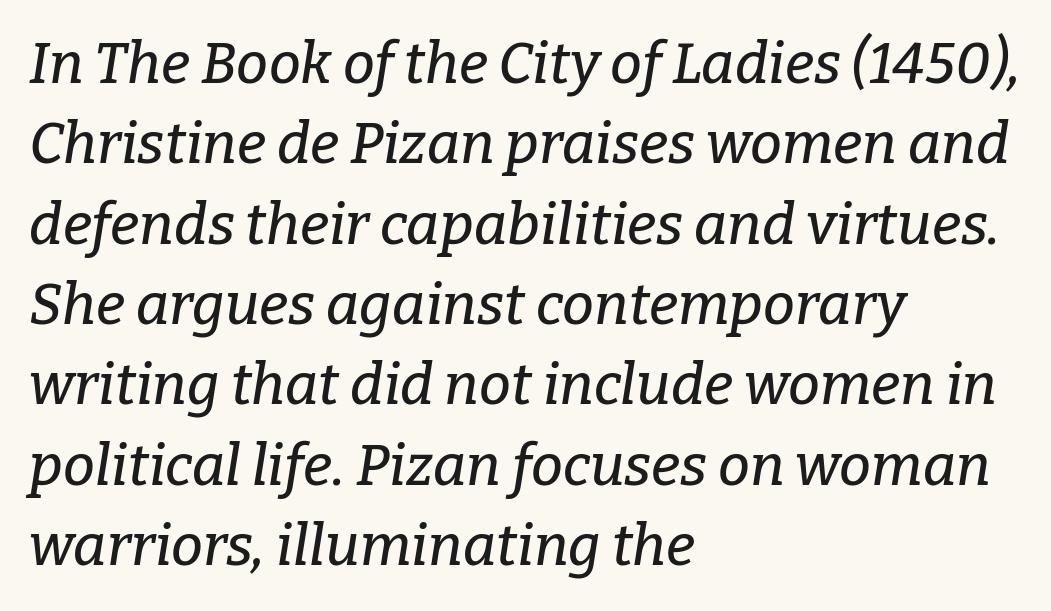
{"serif": "yes", "italic": "yes", "lean": "right", "slant_degrees": 9, "width": "normal", "stroke_contrast": "low", "x_height": "medium", "monospaced": "no", "underline": "no", "align": "left", "line_spacing": "normal", "line_spacing_ratio": 1.41, "letter_spacing": "normal", "letter_spacing_em": 0.0, "glyph_px": 57}
